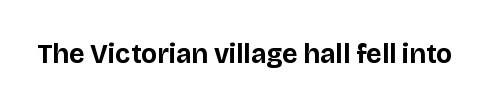
{"italic": "no", "bold": "yes", "underline": "no", "letter_spacing": "normal", "letter_spacing_em": 0.0, "glyph_px": 27}
